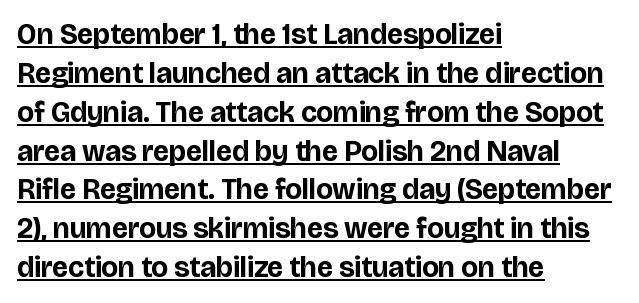
The text block is weighted toward the left margin, trailing off unevenly rightward. In terms of letterform style, serifs are entirely absent. Summary of vertical rhythm: regular, with standard interline spacing. Looks like someone drew a line under every word here. The letters sit at their default tracking, neither squeezed nor spread. Caption: bold face, heavy strokes.
